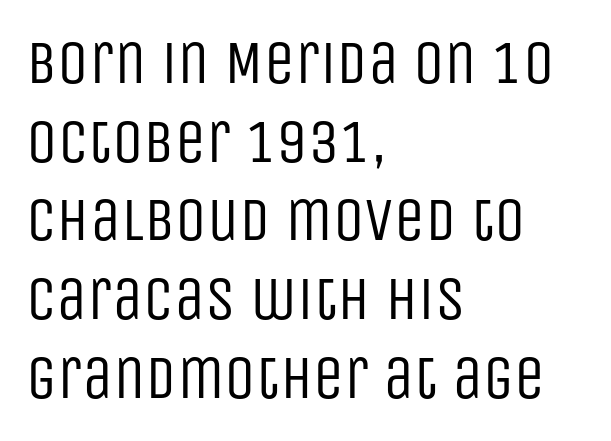
The image shows 62 px regular-weight, condensed sans-serif type, upright; set left-aligned, normal line spacing (1.27x), normal letter spacing, not underlined; low stroke contrast and a large x-height.
